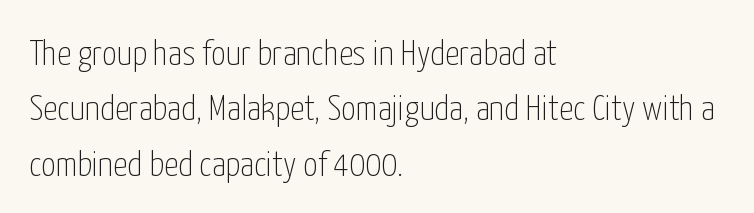
{"serif": "no", "italic": "no", "bold": "no", "weight": "thin", "width": "condensed", "stroke_contrast": "low", "x_height": "medium", "monospaced": "no", "underline": "no", "align": "left", "line_spacing": "normal", "line_spacing_ratio": 1.54, "letter_spacing": "normal", "letter_spacing_em": 0.0, "glyph_px": 36}
